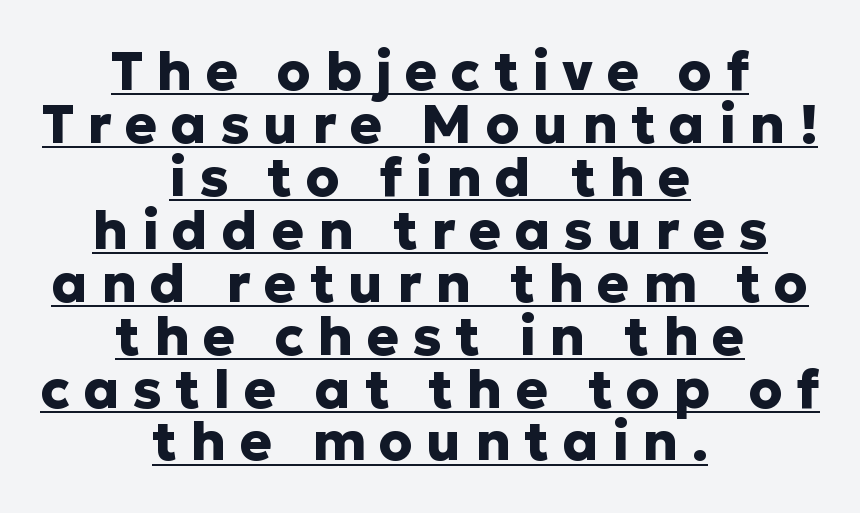
Notice how a bar underscores the lettering throughout. The letters stand upright; this is a roman face. In terms of letterform style, serifs are entirely absent. The space between consecutive lines is stingy.
